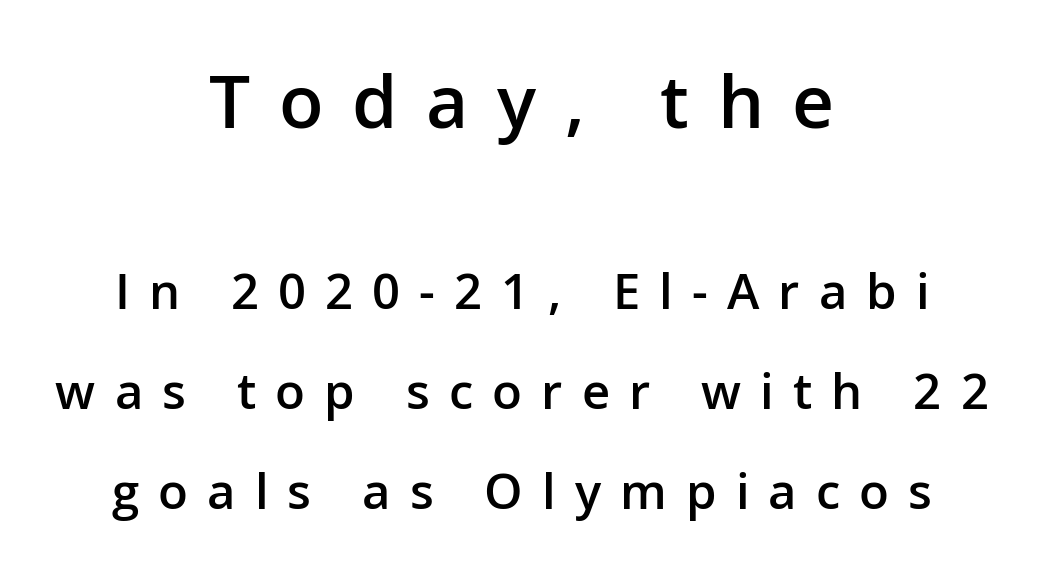
{"serif": "no", "italic": "no", "bold": "semi", "weight": "semibold", "width": "normal", "stroke_contrast": "low", "x_height": "medium", "monospaced": "no", "underline": "no", "align": "center", "line_spacing": "loose", "line_spacing_ratio": 2.04, "letter_spacing": "wide", "letter_spacing_em": 0.39, "larger_block": "first", "size_ratio": 1.49, "glyph_px": 73}
